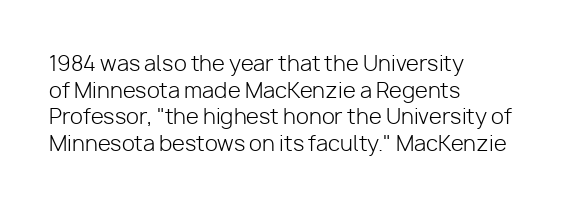
The image shows 21 px text type, upright; set left-aligned, normal line spacing (1.27x), normal letter spacing, not underlined.
